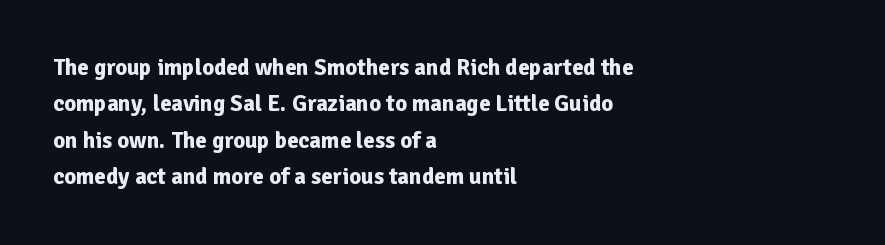
The image shows 23 px bold type, upright; set left-aligned, normal line spacing (1.58x), normal letter spacing, not underlined.
